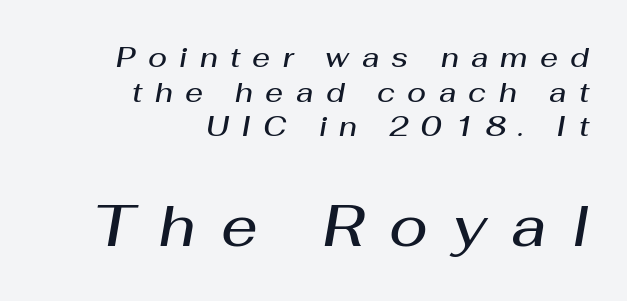
{"italic": "yes", "lean": "right", "slant_degrees": 10, "bold": "semi", "weight": "semibold", "width": "normal", "stroke_contrast": "medium", "x_height": "medium", "monospaced": "no", "underline": "no", "align": "right", "line_spacing_ratio": 1.24, "letter_spacing": "wide", "letter_spacing_em": 0.44, "larger_block": "second", "size_ratio": 2.04, "glyph_px": 57}
